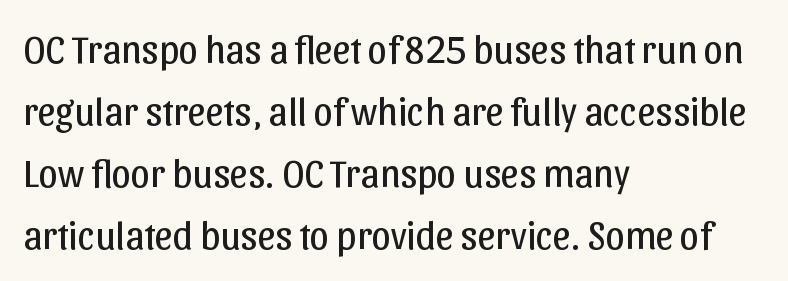
{"serif": "no", "italic": "no", "bold": "no", "weight": "regular", "width": "normal", "stroke_contrast": "low", "x_height": "medium", "monospaced": "no", "underline": "no", "align": "left", "line_spacing": "normal", "line_spacing_ratio": 1.59, "letter_spacing": "normal", "letter_spacing_em": 0.0, "glyph_px": 39}
